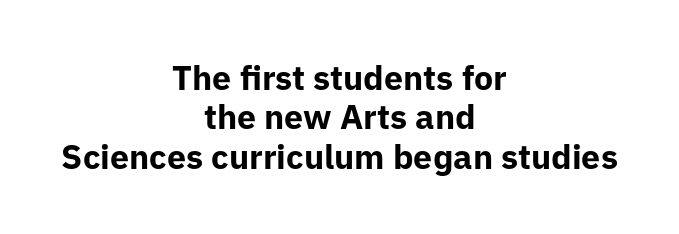
The image shows 34 px bold sans-serif type, upright; set centered, line spacing 1.16x, normal letter spacing, not underlined; low stroke contrast and a medium x-height.
